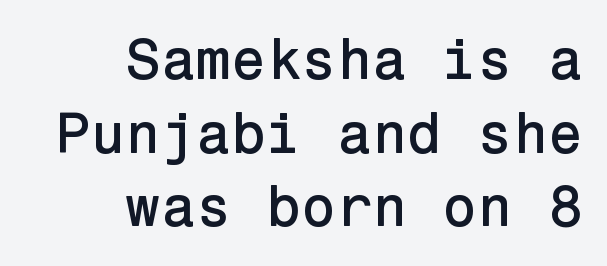
Notice how the stems are strictly vertical — no italics here. The rendering keeps characters at their native spacing. The compositor pushed each line to the right boundary. The foot of each line stays bare and open.
